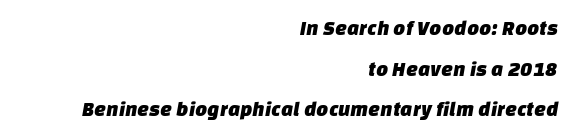
Q: Is the text underlined? A: No.
Q: How is the paragraph aligned? A: Right-aligned.
Q: Is the spacing between letters normal or unusually wide? A: Normal.
Q: Is the spacing between lines tight, normal or loose? A: Loose.
